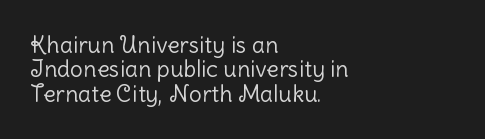
The image shows 23 px text type, upright; set left-aligned, tight line spacing (1.06x), normal letter spacing, not underlined.
